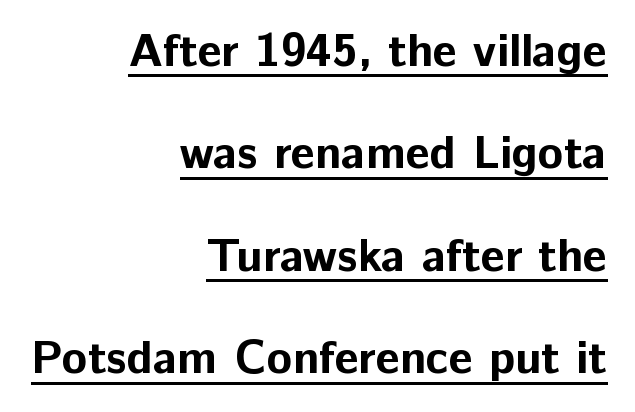
Q: Is the text bold? A: Yes.
Q: Is the text italic (slanted)? A: No, it is upright.
Q: Is the typeface a serif or a sans-serif typeface? A: Sans-serif.
Q: Is the text underlined? A: Yes.
Q: How is the paragraph aligned? A: Right-aligned.
Q: Is the spacing between letters normal or unusually wide? A: Normal.
Q: Is the spacing between lines tight, normal or loose? A: Loose.
Q: Width (condensed, normal, or wide)? A: Normal.
Q: Stroke contrast? A: Low.
Q: x-height? A: Medium.
Q: Monospaced? A: No.
